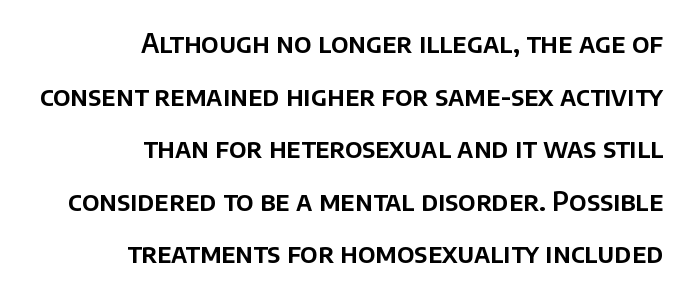
Q: Is the text italic (slanted)? A: No, it is upright.
Q: Is the text underlined? A: No.
Q: How is the paragraph aligned? A: Right-aligned.
Q: Is the spacing between letters normal or unusually wide? A: Normal.
Q: Is the spacing between lines tight, normal or loose? A: Loose.
